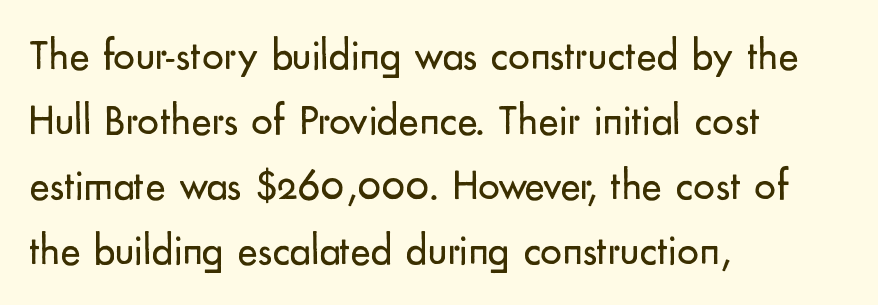
I'd call this a sans setting — the letters go barefoot. A typesetter would call this proportional, since set widths differ per character. These lines stack with their left ends in a neat column. What's the leading like? Ordinary, nothing unusual. The gap between lines stays unmarked.
